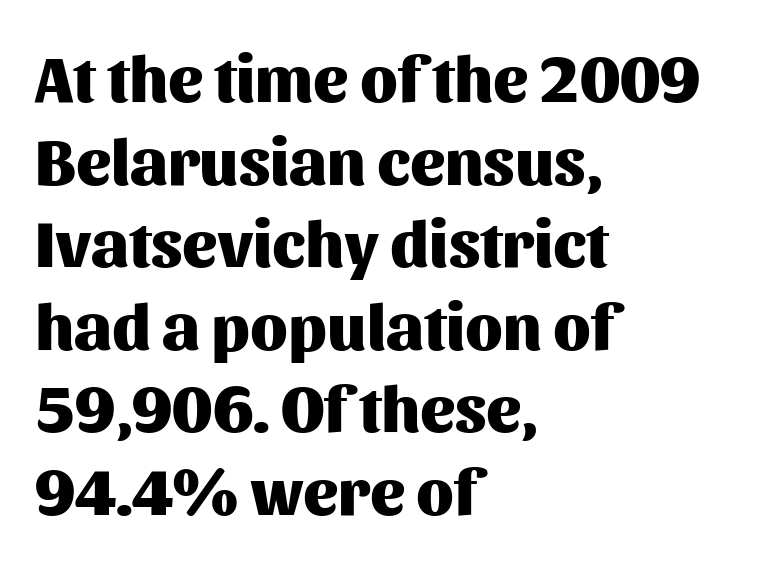
Q: Is the text bold? A: Yes.
Q: Is the text italic (slanted)? A: No, it is upright.
Q: Is the typeface a serif or a sans-serif typeface? A: Sans-serif.
Q: Is the text underlined? A: No.
Q: How is the paragraph aligned? A: Left-aligned.
Q: Is the spacing between letters normal or unusually wide? A: Normal.
Q: Is the spacing between lines tight, normal or loose? A: Normal.
Q: Width (condensed, normal, or wide)? A: Normal.
Q: Stroke contrast? A: Medium.
Q: x-height? A: Medium.
Q: Monospaced? A: No.
